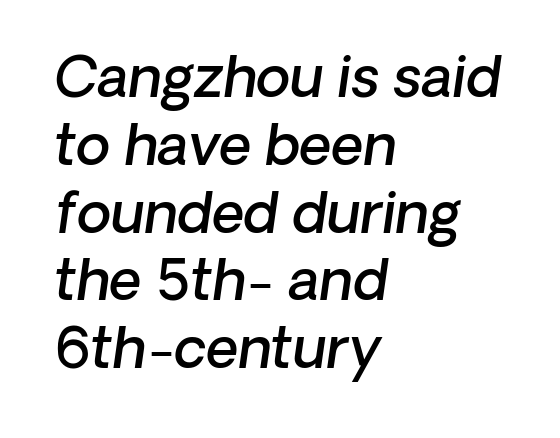
Spacing verdict: proportional, widths tailored to each character. The letters are semibold — heavier than regular but short of a full bold. Leftover space on each line is placed entirely after the last word. Compared with typical body copy, the letter spacing here is the same. This rendering features lettering with no underline.
